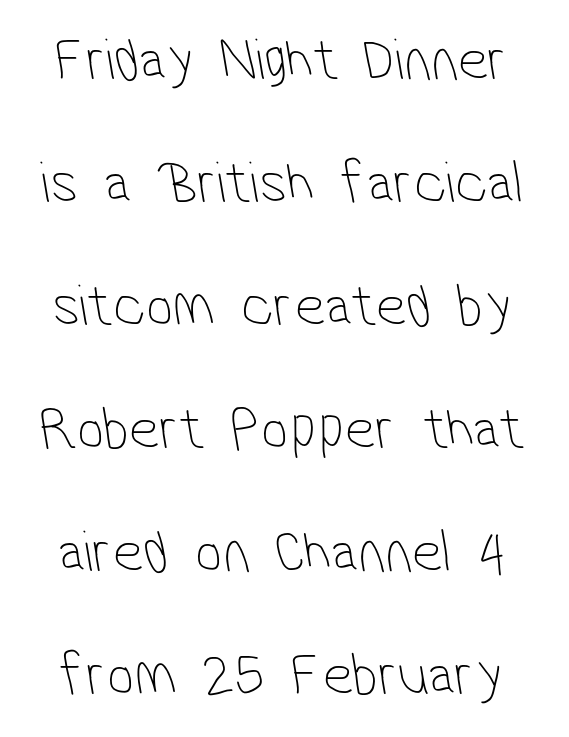
Q: Is the text bold? A: No.
Q: Is the typeface a serif or a sans-serif typeface? A: Sans-serif.
Q: Is the text underlined? A: No.
Q: Is the spacing between letters normal or unusually wide? A: Normal.
Q: Is the spacing between lines tight, normal or loose? A: Loose.
Q: Width (condensed, normal, or wide)? A: Condensed.
Q: Stroke contrast? A: Low.
Q: x-height? A: Medium.
Q: Monospaced? A: No.
